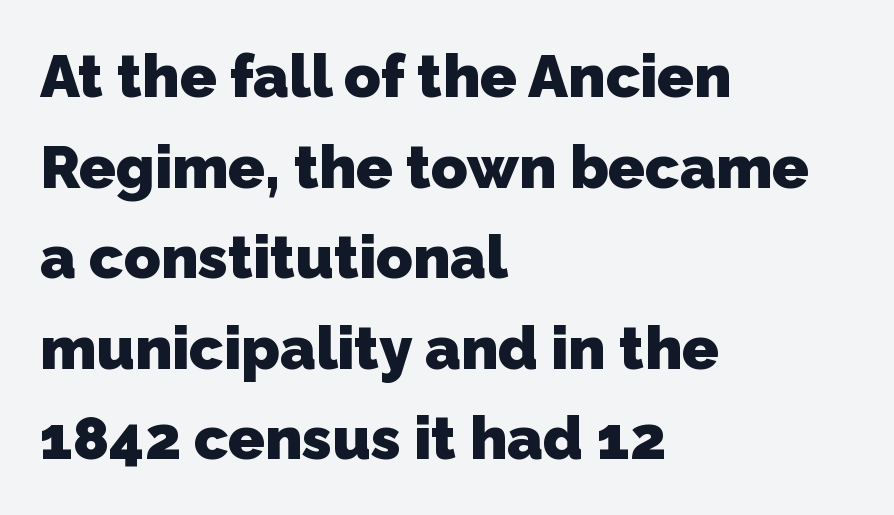
Q: Is the text bold? A: Yes.
Q: Is the typeface a serif or a sans-serif typeface? A: Sans-serif.
Q: Is the text underlined? A: No.
Q: How is the paragraph aligned? A: Left-aligned.
Q: Is the spacing between letters normal or unusually wide? A: Normal.
Q: Is the spacing between lines tight, normal or loose? A: Normal.
Q: Width (condensed, normal, or wide)? A: Normal.
Q: Stroke contrast? A: Low.
Q: x-height? A: Medium.
Q: Monospaced? A: No.
